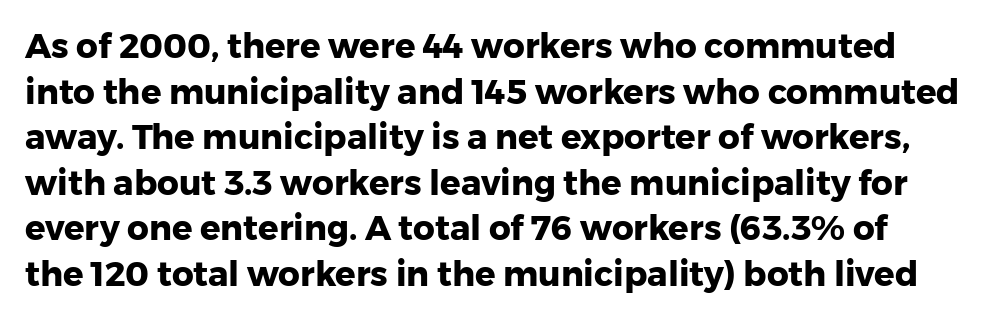
The image shows 34 px heavy sans-serif type, upright; set normal line spacing (1.34x), normal letter spacing, not underlined; low stroke contrast and a medium x-height.
